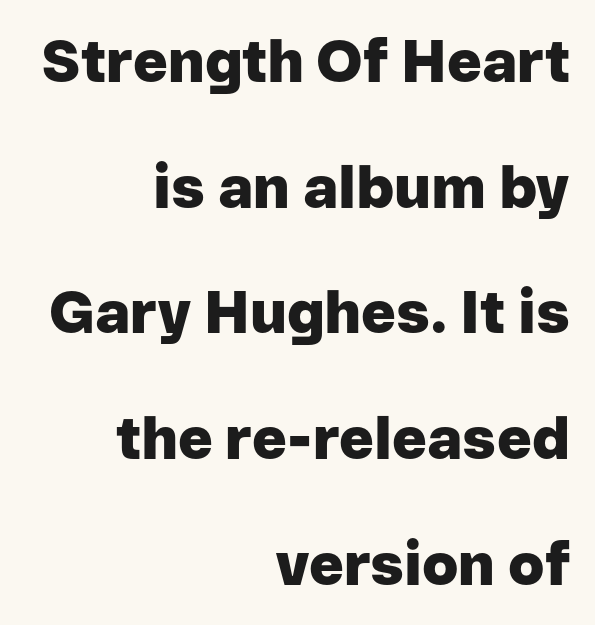
The image shows 59 px heavy sans-serif type, upright; set right-aligned, loose line spacing (2.13x), normal letter spacing, not underlined; low stroke contrast and a medium x-height.
